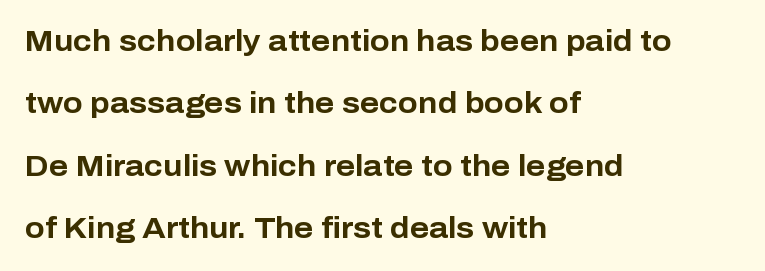
Each line starts at the same left margin while the right side varies. Unlike a traditional serif, this face leaves its strokes unadorned. The foot of each line stays bare and open. The specimen reads as upright at a glance. Weight check: bold — yes, fully.
